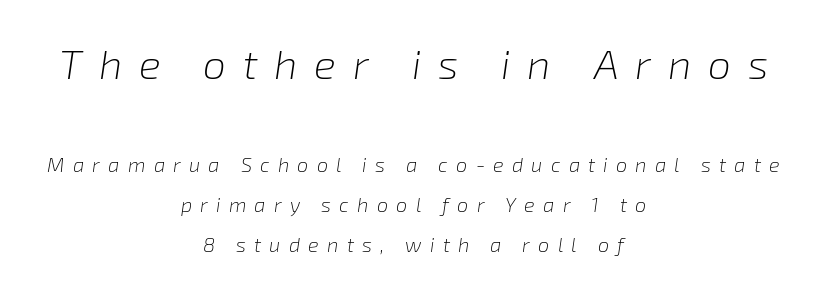
Look at the glyph heights: the upper group is clearly the bigger setting. Quick note: underline off. Each word looks stretched out because of the extra space between its letters. Regarding leading, the lines here are spaced well apart. Spacing verdict: proportional, widths tailored to each character. The setting favours the middle, as headings and verse often do.
